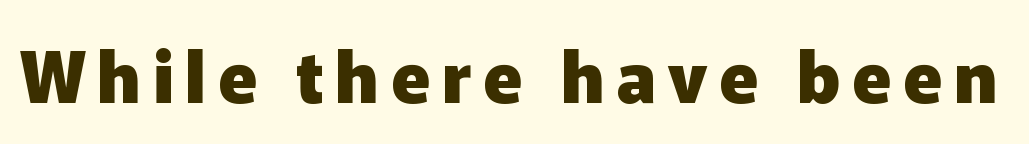
The image shows 71 px heavy sans-serif type, upright; set not underlined; low stroke contrast and a medium x-height.
